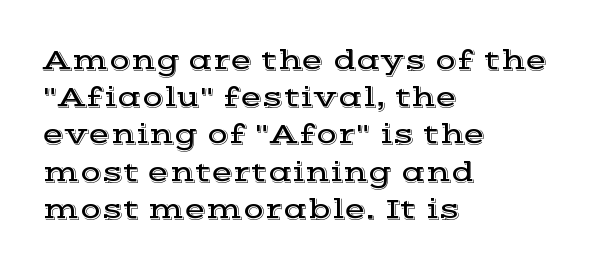
Q: Is the text italic (slanted)? A: No, it is upright.
Q: Is the typeface a serif or a sans-serif typeface? A: Serif.
Q: Is the text underlined? A: No.
Q: How is the paragraph aligned? A: Left-aligned.
Q: Is the spacing between letters normal or unusually wide? A: Normal.
Q: Is the spacing between lines tight, normal or loose? A: Normal.
Q: Width (condensed, normal, or wide)? A: Wide.
Q: x-height? A: Medium.
Q: Monospaced? A: No.
